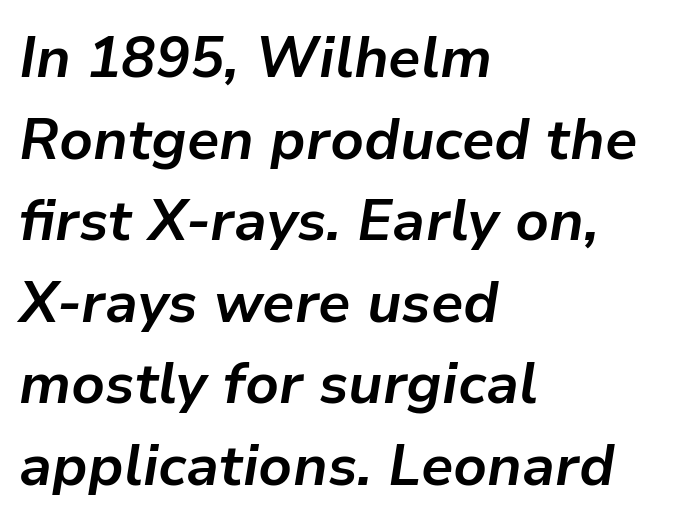
Q: Is the text bold? A: Yes.
Q: Is the text italic (slanted)? A: Yes, it leans right by about 9 degrees.
Q: Is the text underlined? A: No.
Q: How is the paragraph aligned? A: Left-aligned.
Q: Is the spacing between letters normal or unusually wide? A: Normal.
Q: Is the spacing between lines tight, normal or loose? A: Normal.
Q: Width (condensed, normal, or wide)? A: Normal.
Q: Stroke contrast? A: Low.
Q: x-height? A: Medium.
Q: Monospaced? A: No.
